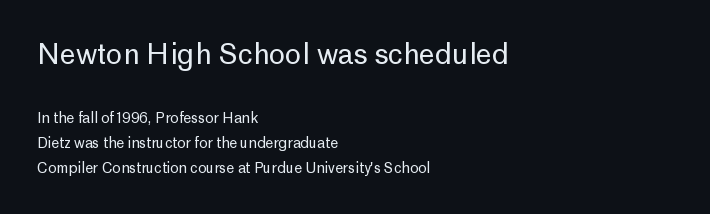
{"serif": "no", "italic": "no", "bold": "no", "weight": "regular", "width": "normal", "stroke_contrast": "low", "x_height": "medium", "monospaced": "no", "underline": "no", "align": "left", "line_spacing_ratio": 1.77, "letter_spacing": "normal", "letter_spacing_em": 0.0, "larger_block": "first", "size_ratio": 2.0, "glyph_px": 28}
